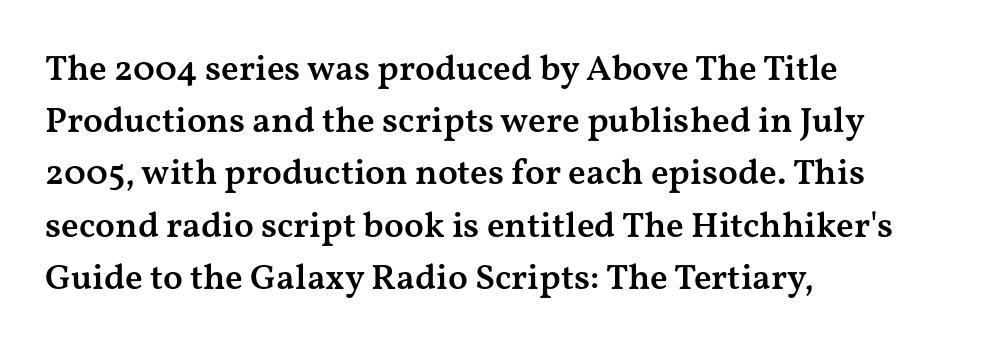
The image shows 36 px semibold, wide serif type, upright; set left-aligned, normal line spacing (1.45x), normal letter spacing, not underlined; medium stroke contrast and a medium x-height.
